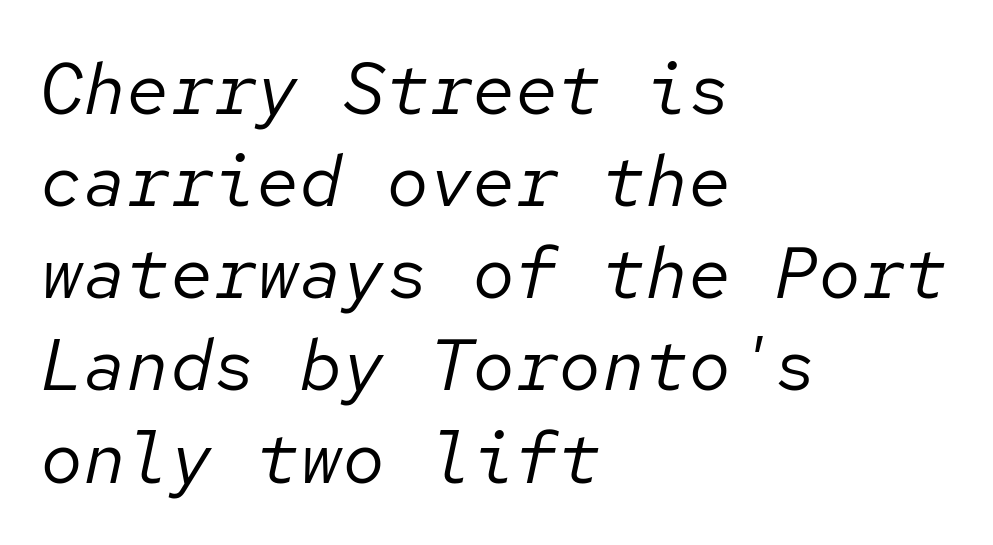
Q: Is the text bold? A: No.
Q: Is the text italic (slanted)? A: Yes, it leans right by about 12 degrees.
Q: Is the text underlined? A: No.
Q: How is the paragraph aligned? A: Left-aligned.
Q: Is the spacing between letters normal or unusually wide? A: Normal.
Q: Is the spacing between lines tight, normal or loose? A: Normal.
Q: Width (condensed, normal, or wide)? A: Normal.
Q: Stroke contrast? A: Low.
Q: x-height? A: Medium.
Q: Monospaced? A: Yes.
